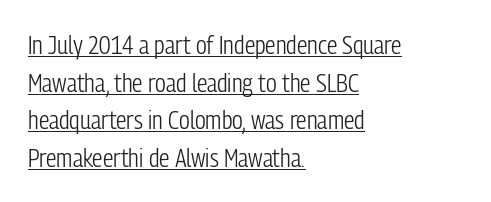
{"italic": "no", "bold": "no", "underline": "yes", "align": "left", "line_spacing": "normal", "line_spacing_ratio": 1.45, "letter_spacing": "normal", "letter_spacing_em": 0.0, "glyph_px": 26}
